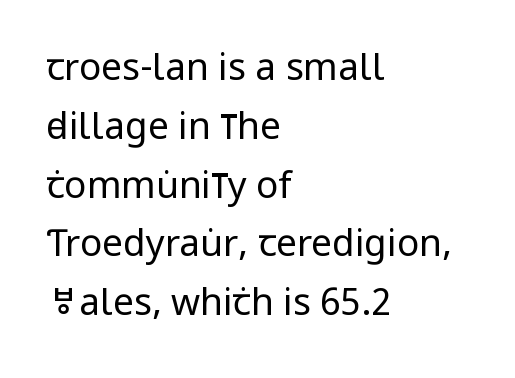
{"serif": "no", "italic": "no", "bold": "no", "weight": "regular", "width": "condensed", "stroke_contrast": "low", "x_height": "large", "monospaced": "no", "underline": "no", "align": "left", "line_spacing": "normal", "line_spacing_ratio": 1.59, "letter_spacing": "normal", "letter_spacing_em": 0.0, "glyph_px": 37}
